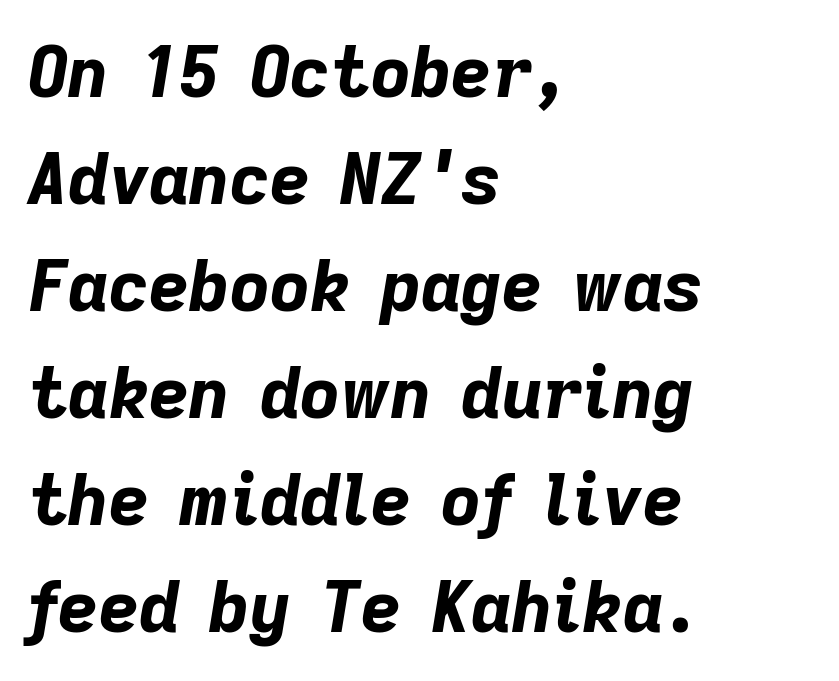
Notice how thick the strokes are: this is what a full bold looks like. The passage shown is typed in a proportional face where columns would drift. Looking at the ascenders, they clearly lean. The compositor pushed each line to the left boundary.
